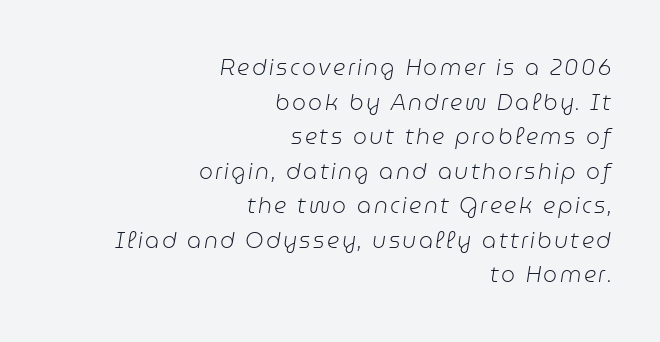
{"italic": "yes", "lean": "right", "slant_degrees": 9, "bold": "no", "underline": "no", "align": "right", "line_spacing": "normal", "line_spacing_ratio": 1.57, "glyph_px": 22}
